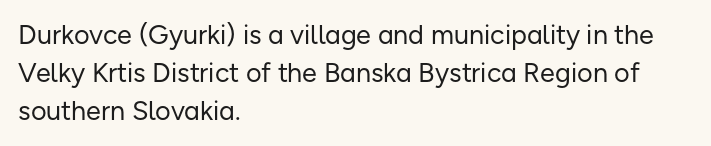
The designer left line spacing at the default. A classic flush-left, rag-right setting is used for this passage. The font sits on the lighter half of the weight spectrum, regular included. The letters stand straight up with perfectly vertical stems. No word sits above an underline.
